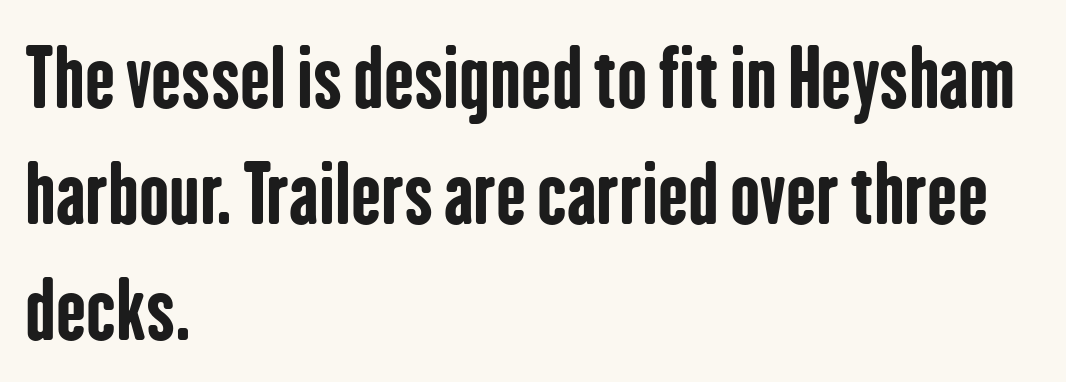
Descenders hang freely into open space. Set as a true bold cut, around the 700 mark. Are there feet on the stems? There aren't — it's a sans. This rendering uses left alignment, leaving the right contour irregular. Quick note: not italic, upright. Students, observe: this is what conventionally led text looks like.
